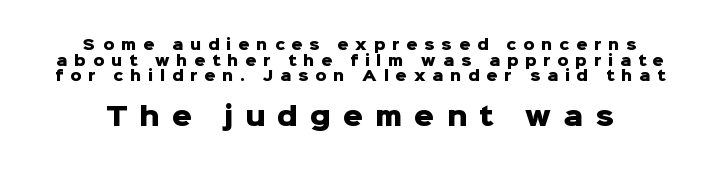
{"italic": "no", "bold": "yes", "underline": "no", "line_spacing": "tight", "line_spacing_ratio": 1.11, "letter_spacing": "wide", "letter_spacing_em": 0.48, "larger_block": "second", "size_ratio": 1.79, "glyph_px": 25}
